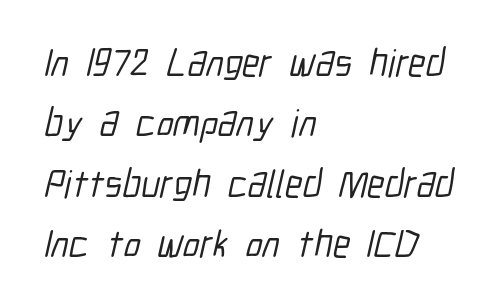
The image shows 39 px condensed sans-serif type; set left-aligned, normal line spacing (1.55x), normal letter spacing, not underlined; low stroke contrast and a medium x-height.
